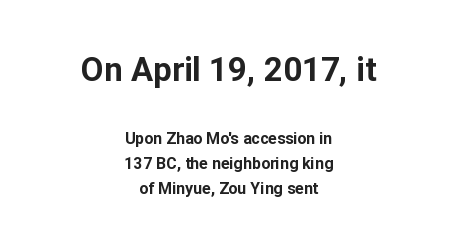
The image shows 33 px bold sans-serif type, upright; set centered, normal line spacing (1.58x), normal letter spacing, not underlined; the first (top) block is 2.06x larger; low stroke contrast and a medium x-height.
